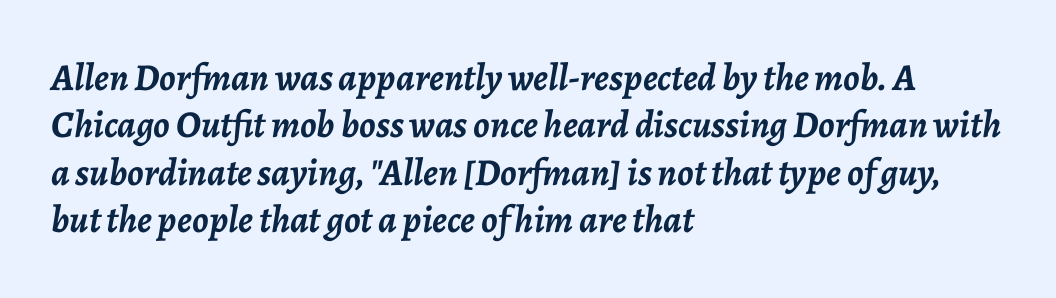
The image shows 38 px semibold type, italic (leaning right); set left-aligned, normal line spacing (1.25x), normal letter spacing, not underlined; low stroke contrast and a medium x-height.
